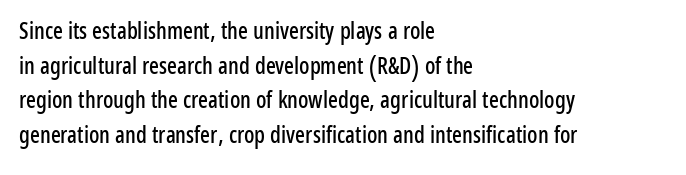
Q: Is the text italic (slanted)? A: No, it is upright.
Q: Is the text underlined? A: No.
Q: How is the paragraph aligned? A: Left-aligned.
Q: Is the spacing between letters normal or unusually wide? A: Normal.
Q: Is the spacing between lines tight, normal or loose? A: Normal.
